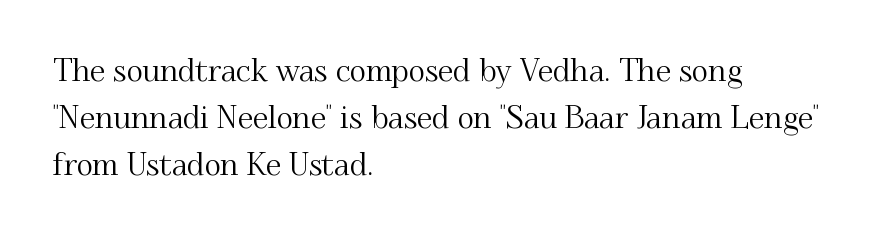
Stroke terminals: seriffed. The rendering keeps characters at their native spacing. If you drew a line through each stem, it would be perfectly vertical. Each new line begins a customary step beneath the previous one. Spacing verdict: proportional, widths tailored to each character.
